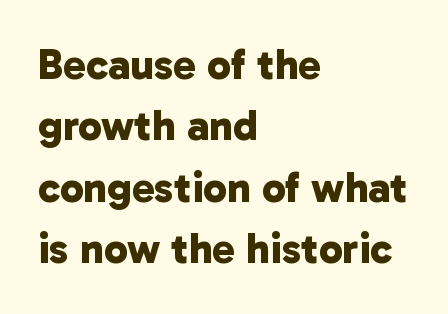
{"serif": "no", "bold": "yes", "weight": "bold", "width": "normal", "stroke_contrast": "low", "x_height": "medium", "monospaced": "no", "underline": "no", "align": "left", "line_spacing": "normal", "line_spacing_ratio": 1.43, "letter_spacing": "normal", "letter_spacing_em": 0.0, "glyph_px": 43}
